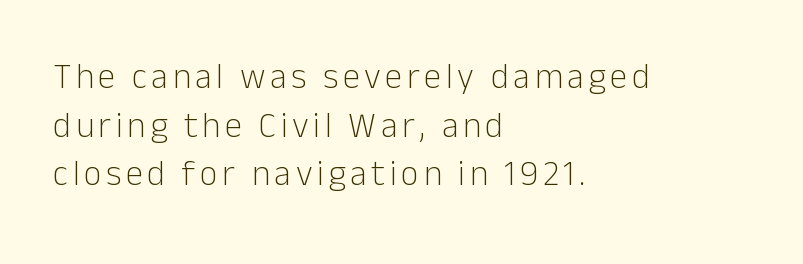
Nobody drew a line under any word here. Do the characters align in a grid? No, the font is proportional. Regarding leading, the lines here are spaced in the standard way. The glyphs in this specimen are sans serif.
